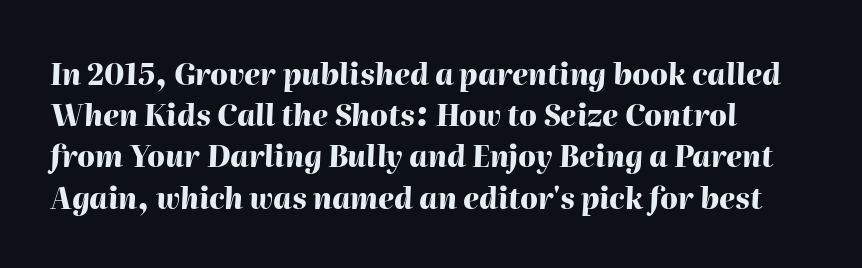
{"italic": "yes", "lean": "right", "slant_degrees": 2, "bold": "yes", "weight": "heavy", "width": "normal", "stroke_contrast": "high", "x_height": "medium", "monospaced": "no", "underline": "no", "line_spacing": "normal", "line_spacing_ratio": 1.42, "letter_spacing": "normal", "letter_spacing_em": 0.0, "glyph_px": 29}
